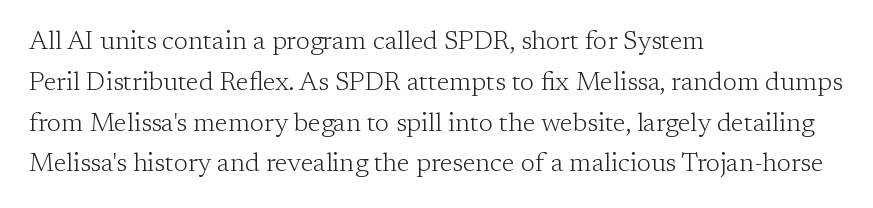
The image shows 26 px text type, upright; set left-aligned, normal line spacing (1.57x), normal letter spacing, not underlined.
